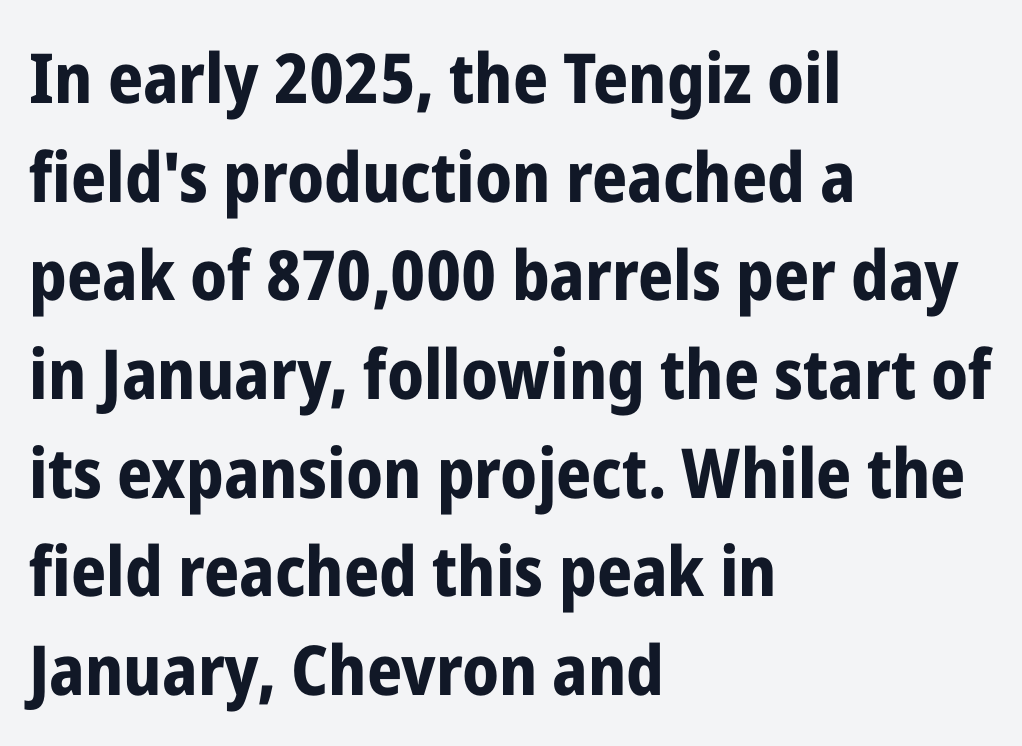
This sample uses an upright cut, with every glyph sitting square on the baseline. One glance says typical: line gaps are just what's usual. The rendering uses natural spacing where letterforms have individual widths. There is no visible air inserted between adjacent glyphs.
